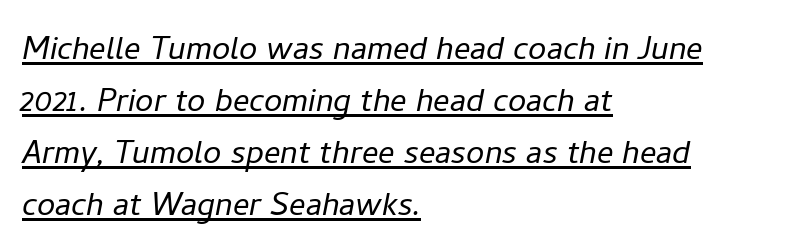
The image shows 41 px light type, italic (leaning right); set left-aligned, normal line spacing (1.27x), normal letter spacing, underlined; low stroke contrast and a medium x-height.
